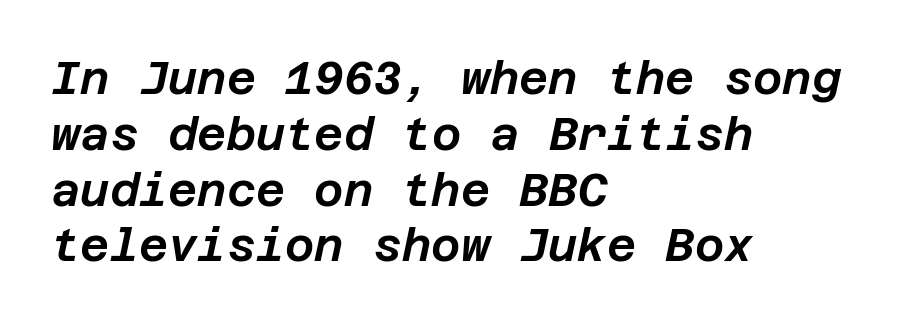
Tracking value appears to be zero — textbook default spacing. Horizontally, the lines are justified to the leading edge only. Compared with ordinary roman type, these characters are visibly tilted. The strip under each line holds only bare page.
